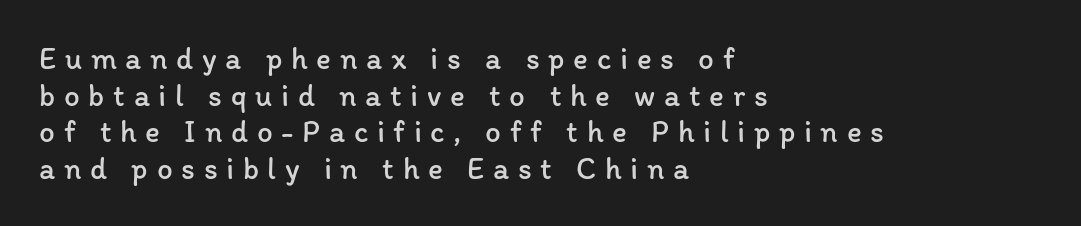
The gaps between neighbouring characters are conspicuously large. Bold? No — there's no thickening of the strokes. Varying glyph widths throughout — classic text-font behaviour. Posture: vertical. The typesetter chose a ragged-right arrangement here.
